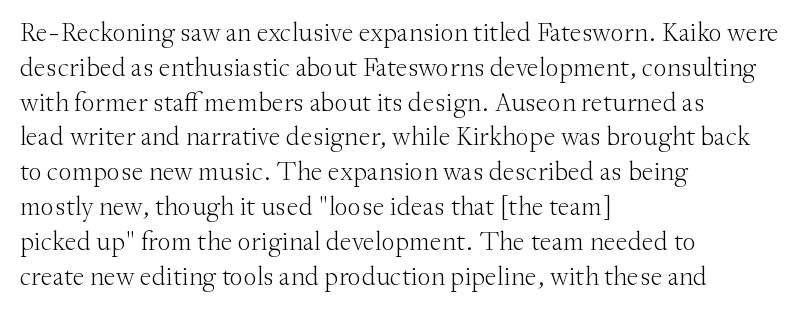
{"italic": "no", "bold": "no", "underline": "no", "align": "left", "line_spacing": "normal", "line_spacing_ratio": 1.29, "letter_spacing": "normal", "letter_spacing_em": 0.0, "glyph_px": 27}
